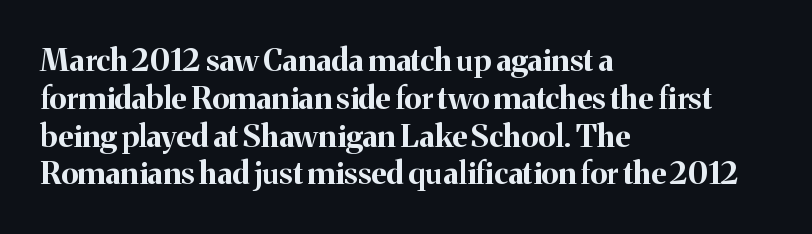
The image shows 31 px bold serif type, upright; set left-aligned, line spacing 1.22x, normal letter spacing, not underlined; medium stroke contrast and a medium x-height.
